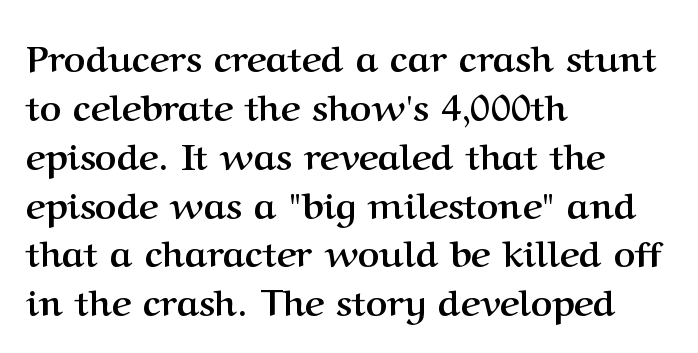
Posture: straight, roman, zero tilt. Proportional: the letters do not fall into vertical columns. Check the space under the baseline: it is left empty. Each glyph is drawn with heavy, bold strokes. In terms of letterspacing, this is plain default setting.
